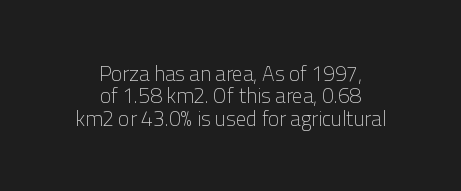
Q: Is the text bold? A: No.
Q: Is the text italic (slanted)? A: No, it is upright.
Q: Is the text underlined? A: No.
Q: How is the paragraph aligned? A: Centered.
Q: Is the spacing between letters normal or unusually wide? A: Normal.
Q: Is the spacing between lines tight, normal or loose? A: Tight.
